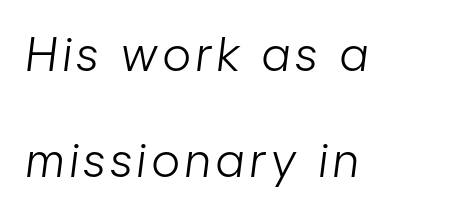
Every character sits at an angle, as italics do. Looks like regular typesetting: each glyph gets only the width it needs. Left-aligned paragraph, ragged on the right. Each stroke keeps to a modest, everyday thickness or less. Horizontal bands of white between lines are thick stripes.
